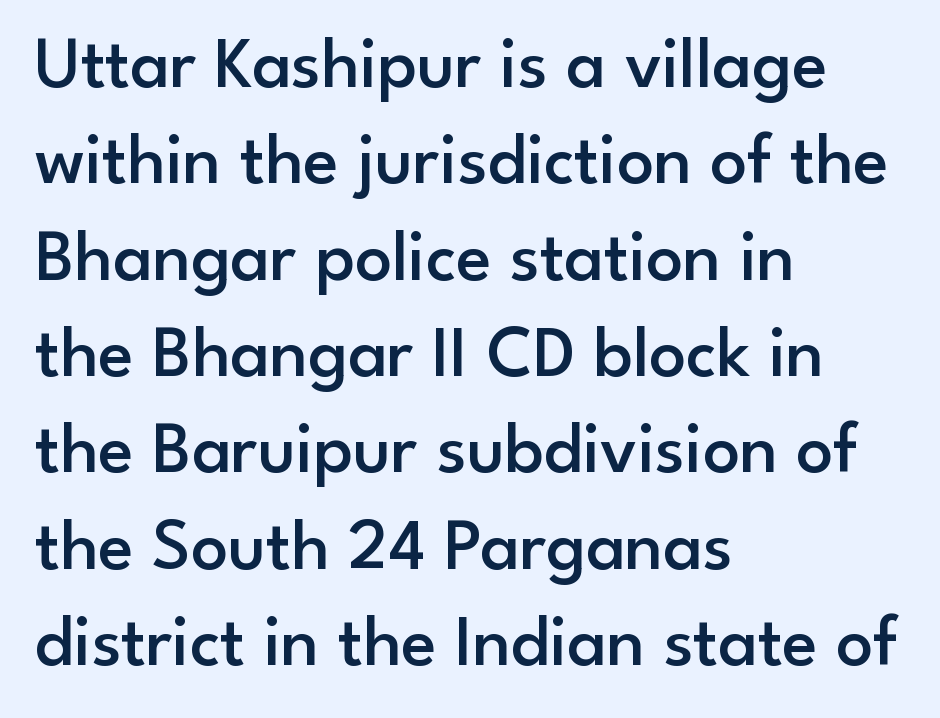
{"serif": "no", "italic": "no", "bold": "semi", "weight": "semibold", "width": "normal", "stroke_contrast": "low", "x_height": "small", "monospaced": "no", "underline": "no", "align": "left", "line_spacing": "normal", "line_spacing_ratio": 1.32, "letter_spacing": "normal", "letter_spacing_em": 0.0, "glyph_px": 73}
